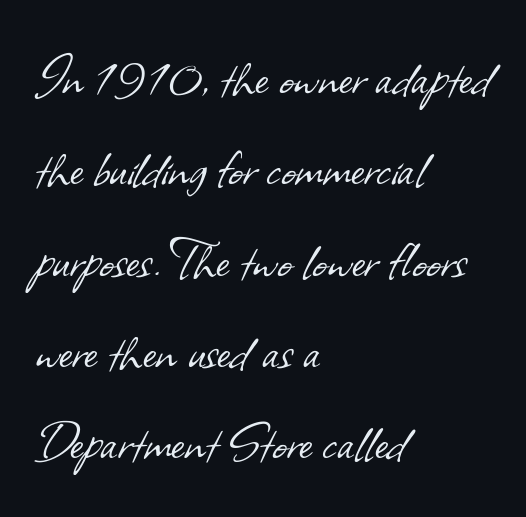
{"serif": "no", "bold": "no", "weight": "light", "width": "normal", "stroke_contrast": "low", "x_height": "small", "monospaced": "no", "underline": "no", "align": "left", "line_spacing": "normal", "line_spacing_ratio": 1.45, "letter_spacing": "normal", "letter_spacing_em": 0.0, "glyph_px": 63}
